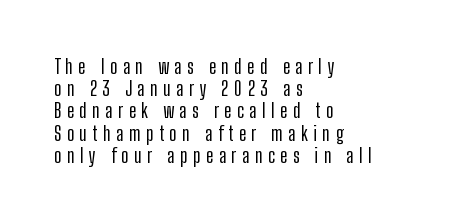
Q: Is the text italic (slanted)? A: No, it is upright.
Q: Is the text underlined? A: No.
Q: How is the paragraph aligned? A: Left-aligned.
Q: Is the spacing between letters normal or unusually wide? A: Unusually wide.
Q: Is the spacing between lines tight, normal or loose? A: Tight.
